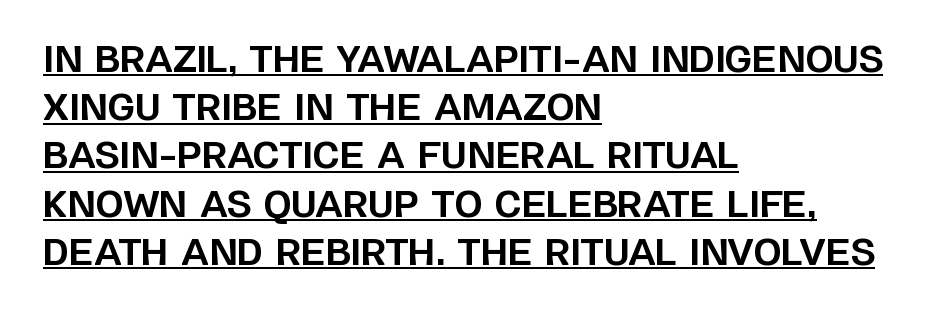
{"serif": "no", "italic": "no", "bold": "yes", "weight": "bold", "width": "normal", "stroke_contrast": "low", "x_height": "large", "monospaced": "no", "underline": "yes", "align": "left", "line_spacing": "normal", "line_spacing_ratio": 1.34, "letter_spacing": "normal", "letter_spacing_em": 0.0, "glyph_px": 36}
